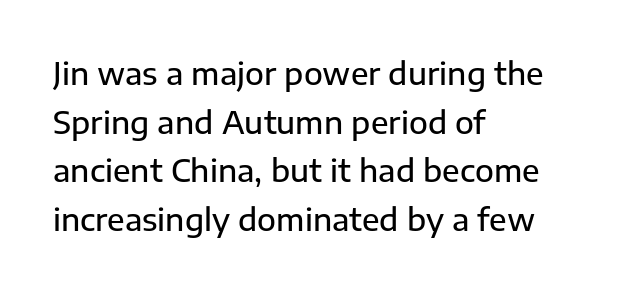
Nope, no serifs anywhere on these letters. The letters stand upright; this is a roman face. These lines sit exactly where default settings would place them. The zone under the glyphs is completely vacant. Does extra space separate the letters? No, they use regular spacing.
